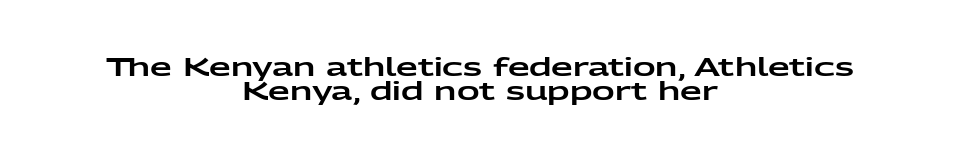
This sample trades vertical openness for compactness between lines. Posture: upright roman. A student would call this center alignment; a typographer would say set centered. Descenders hang freely into open space. This rendering leaves character spacing at its baseline value.
